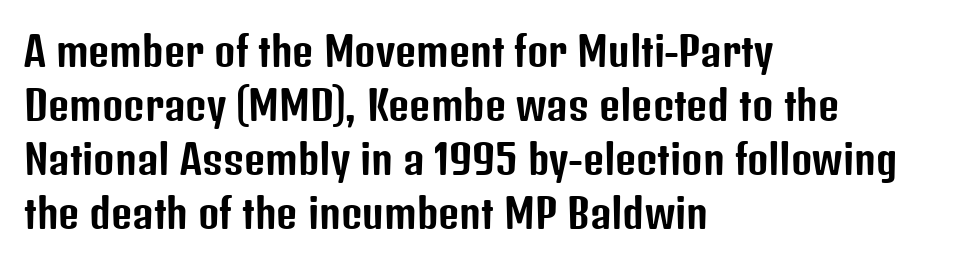
{"serif": "no", "italic": "no", "width": "condensed", "stroke_contrast": "low", "x_height": "medium", "monospaced": "no", "underline": "no", "align": "left", "line_spacing": "normal", "line_spacing_ratio": 1.32, "letter_spacing": "normal", "letter_spacing_em": 0.0, "glyph_px": 41}
